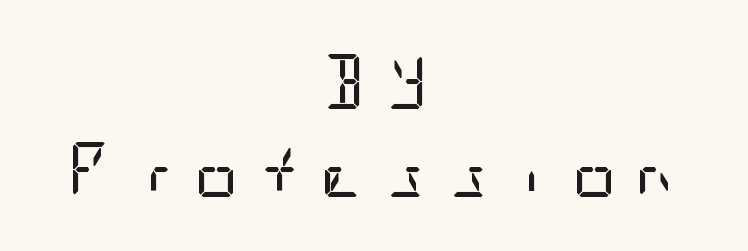
{"serif": "no", "italic": "no", "bold": "no", "weight": "regular", "width": "condensed", "stroke_contrast": "low", "x_height": "large", "underline": "no", "align": "center", "line_spacing": "normal", "line_spacing_ratio": 1.6, "letter_spacing": "wide", "letter_spacing_em": 0.33, "glyph_px": 55}
